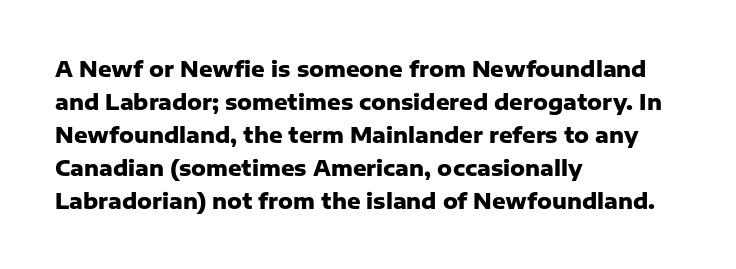
The sample has been set heavy, in full bold. Any mark beneath the type? The region is blank. The ragged edge is on the right, which tells us the setting is flush left. This sample uses plain, unmodified letter spacing. Posture: vertical. Does the leading feel generous? No, just average.
